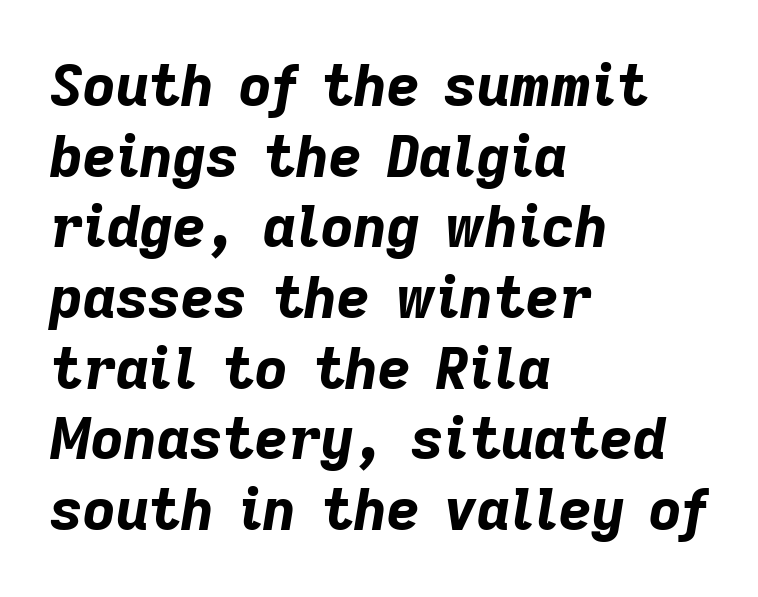
The passage shown is typed in a proportional face where columns would drift. How are the letters spaced? Ordinarily, with no added tracking. The paragraph shown leans on its left margin. Weight check: bold — yes, fully. No word sits above an underline.
